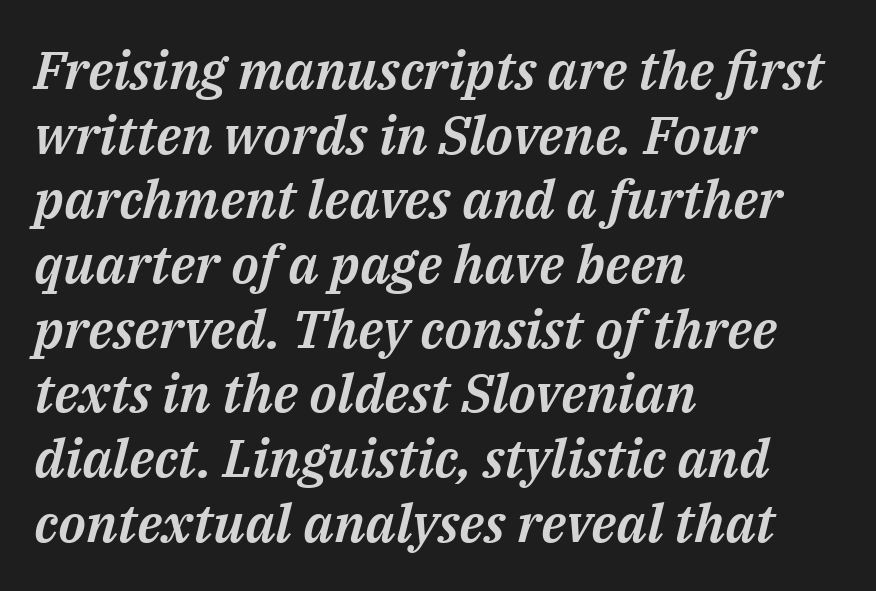
Q: Is the text italic (slanted)? A: Yes, it leans right by about 14 degrees.
Q: Is the text underlined? A: No.
Q: How is the paragraph aligned? A: Left-aligned.
Q: Is the spacing between letters normal or unusually wide? A: Normal.
Q: Width (condensed, normal, or wide)? A: Normal.
Q: Stroke contrast? A: Medium.
Q: x-height? A: Medium.
Q: Monospaced? A: No.
